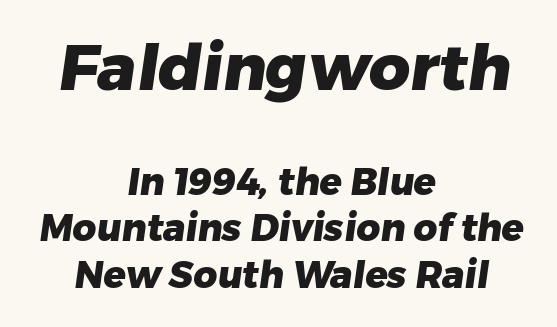
Q: Is the text bold? A: Yes.
Q: Is the typeface a serif or a sans-serif typeface? A: Sans-serif.
Q: Is the text underlined? A: No.
Q: How is the paragraph aligned? A: Centered.
Q: Is the spacing between letters normal or unusually wide? A: Normal.
Q: Is the spacing between lines tight, normal or loose? A: Normal.
Q: Which block of text is set in a larger size, the first (top) or the second (bottom)? A: The first (top) one.
Q: Width (condensed, normal, or wide)? A: Normal.
Q: Stroke contrast? A: Low.
Q: x-height? A: Medium.
Q: Monospaced? A: No.
